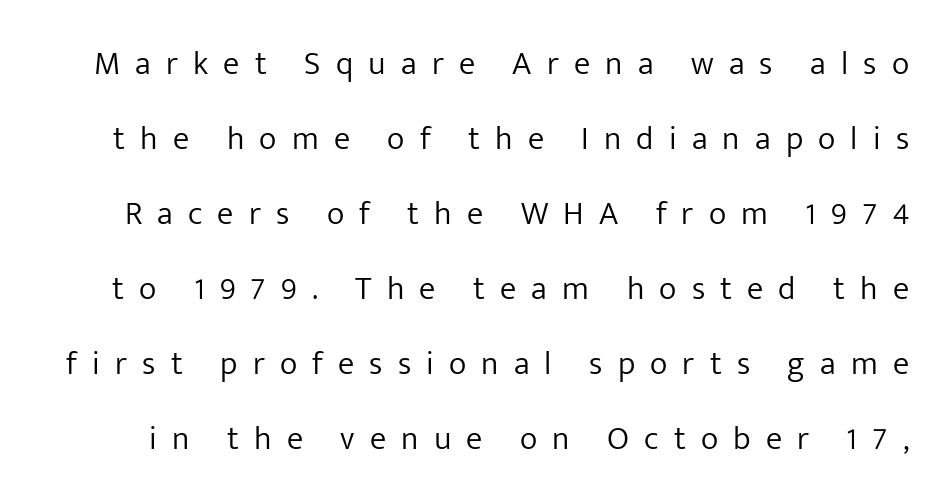
No extra ink here — the face is not bold. The designer went with a sans here, leaving each stem footless. A typesetter would call this proportional, since set widths differ per character. The lettering stays uniformly vertical, giving the passage a roman look.
